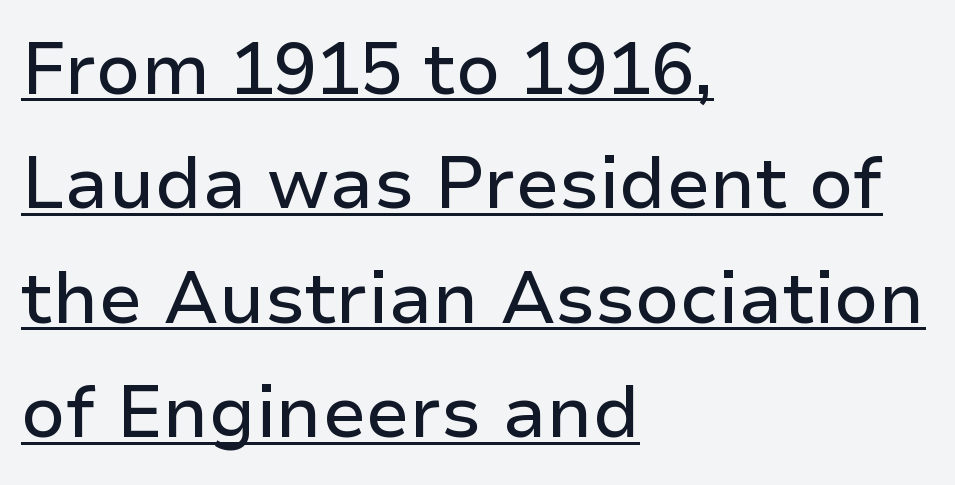
Q: Is the text italic (slanted)? A: No, it is upright.
Q: Is the typeface a serif or a sans-serif typeface? A: Sans-serif.
Q: Is the text underlined? A: Yes.
Q: How is the paragraph aligned? A: Left-aligned.
Q: Is the spacing between letters normal or unusually wide? A: Normal.
Q: Is the spacing between lines tight, normal or loose? A: Normal.
Q: Width (condensed, normal, or wide)? A: Normal.
Q: Stroke contrast? A: Low.
Q: x-height? A: Medium.
Q: Monospaced? A: No.
